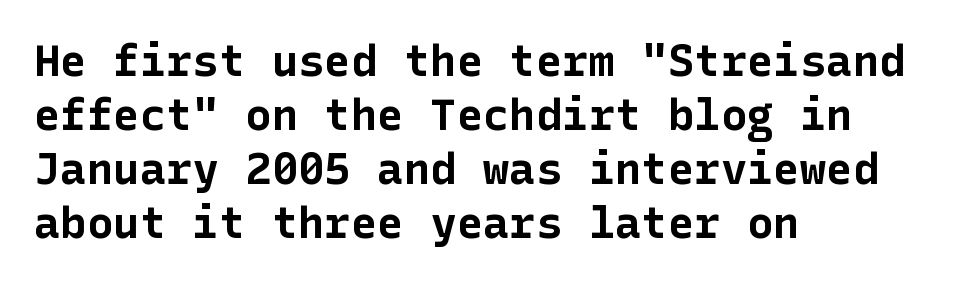
The image shows 44 px bold sans-serif type, upright; set left-aligned, line spacing 1.23x, normal letter spacing, not underlined; low stroke contrast and a medium x-height.
